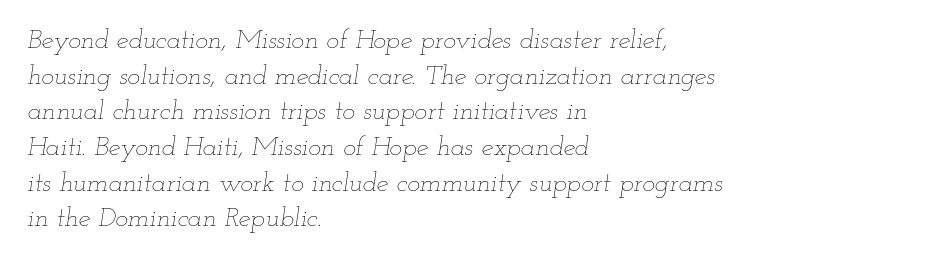
The image shows 27 px text type, italic (leaning right); set left-aligned, normal line spacing (1.32x), normal letter spacing, not underlined.
